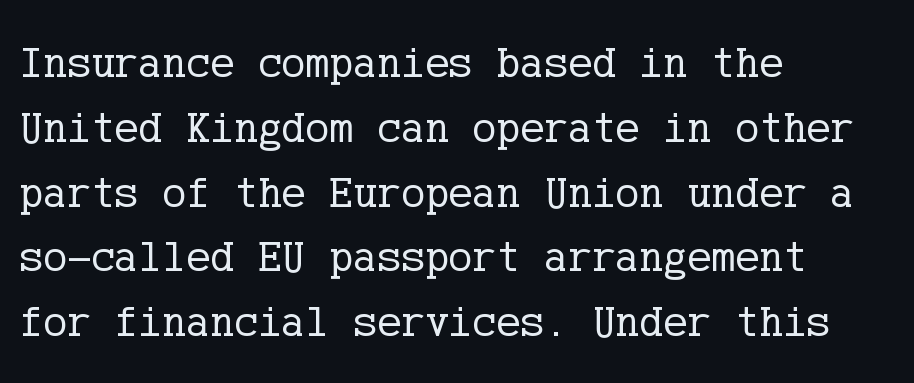
Bold? No — there's no thickening of the strokes. One glance says typical: line gaps are just what's usual. The type sits square on the baseline with zero lean. The font family rendered here belongs to the serif group. The typesetter chose a ragged-right arrangement here. You could call the tracking neutral — neither tight nor loose.
